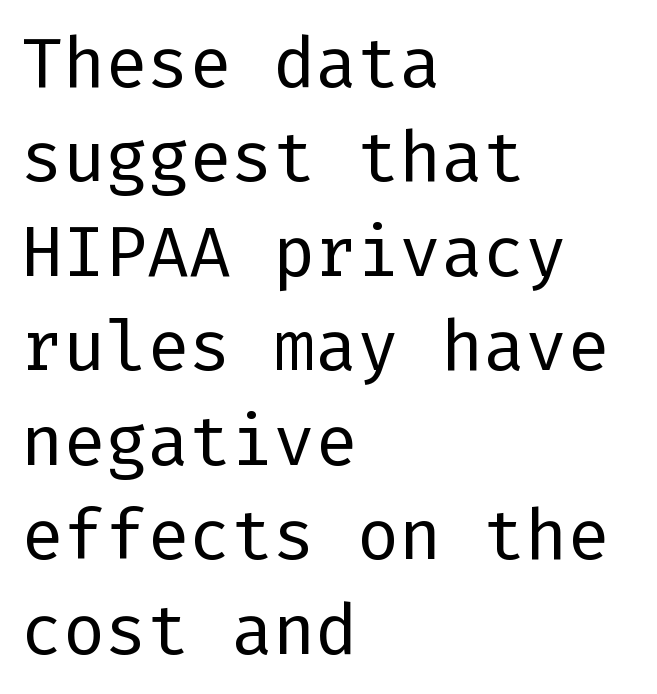
Q: Is the text bold? A: No.
Q: Is the text italic (slanted)? A: No, it is upright.
Q: Is the typeface a serif or a sans-serif typeface? A: Sans-serif.
Q: Is the text underlined? A: No.
Q: How is the paragraph aligned? A: Left-aligned.
Q: Is the spacing between letters normal or unusually wide? A: Normal.
Q: Is the spacing between lines tight, normal or loose? A: Normal.
Q: Width (condensed, normal, or wide)? A: Normal.
Q: Stroke contrast? A: Low.
Q: x-height? A: Medium.
